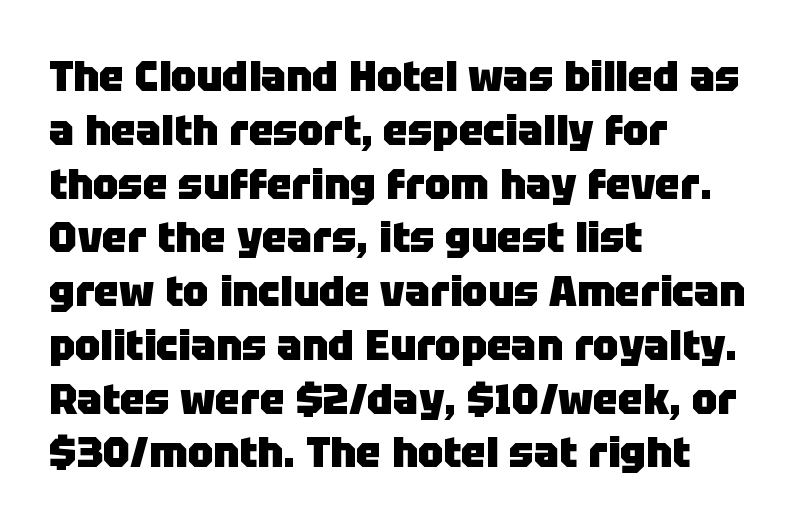
{"serif": "no", "italic": "no", "bold": "yes", "weight": "heavy", "width": "normal", "stroke_contrast": "low", "x_height": "large", "monospaced": "no", "underline": "no", "align": "left", "line_spacing": "normal", "line_spacing_ratio": 1.28, "letter_spacing": "normal", "letter_spacing_em": 0.0, "glyph_px": 42}
